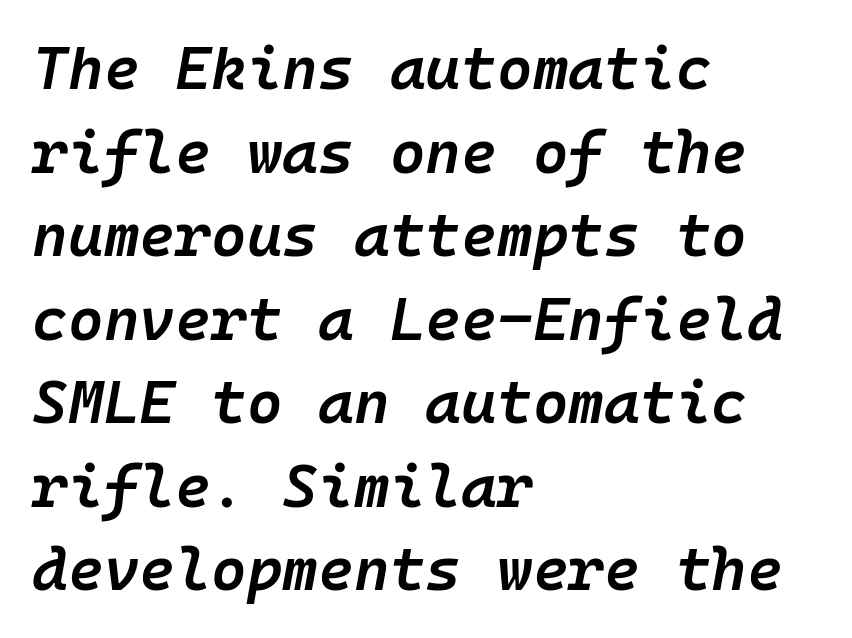
Q: Is the text bold? A: Semi-bold.
Q: Is the text italic (slanted)? A: Yes, it leans right by about 10 degrees.
Q: Is the text underlined? A: No.
Q: How is the paragraph aligned? A: Left-aligned.
Q: Is the spacing between letters normal or unusually wide? A: Normal.
Q: Is the spacing between lines tight, normal or loose? A: Normal.
Q: Width (condensed, normal, or wide)? A: Normal.
Q: Stroke contrast? A: Low.
Q: x-height? A: Medium.
Q: Monospaced? A: Yes.
